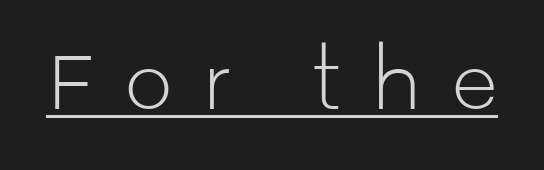
{"serif": "no", "italic": "no", "bold": "no", "weight": "light", "width": "normal", "stroke_contrast": "low", "x_height": "medium", "monospaced": "no", "underline": "yes", "letter_spacing": "wide", "letter_spacing_em": 0.4, "glyph_px": 76}
